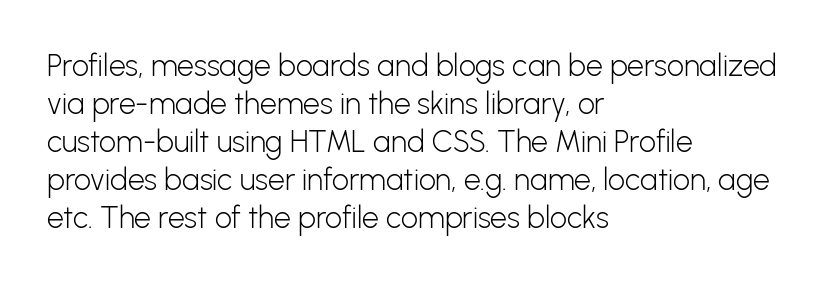
A clean baseline with only descenders dipping below it. A typesetter would mark this as roman, not italic. Looks like regular typesetting: each glyph gets only the width it needs. Compared with typical paragraphs, the rows here are spaced about the same. The passage shown is typeset with a sans-serif family.
